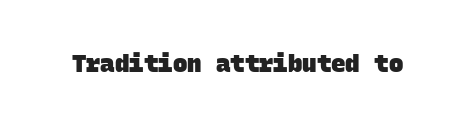
Standard letterfit; no display-style spreading of the glyphs. What weight is shown? A full bold with thick strokes. Has an underline been added? It has not.
